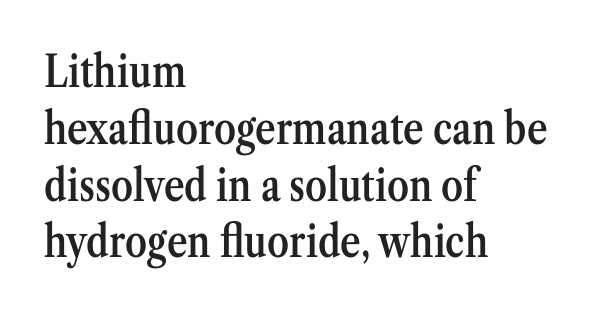
The image shows 44 px semibold, condensed serif type, upright; set left-aligned, normal line spacing (1.29x), normal letter spacing, not underlined; medium stroke contrast and a medium x-height.
